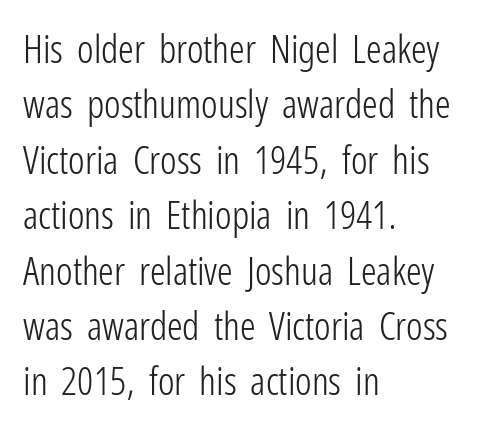
The image shows 39 px light, condensed sans-serif type, upright; set left-aligned, normal line spacing (1.42x), normal letter spacing, not underlined; low stroke contrast and a medium x-height.
